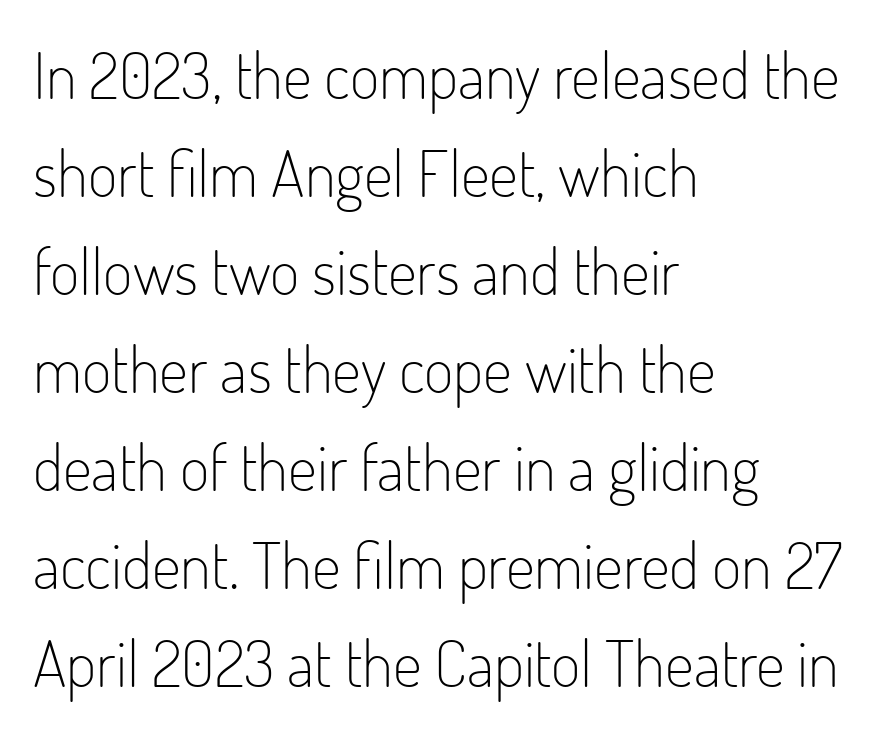
The image shows 64 px light, condensed sans-serif type, upright; set left-aligned, normal line spacing (1.53x), normal letter spacing, not underlined; low stroke contrast and a small x-height.
